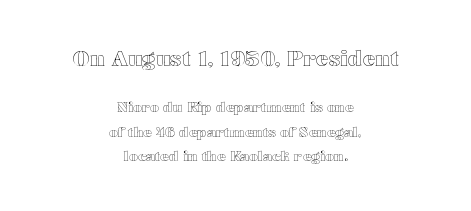
{"italic": "no", "underline": "no", "align": "center", "line_spacing_ratio": 1.74, "letter_spacing": "normal", "letter_spacing_em": 0.0, "larger_block": "first", "size_ratio": 1.5, "glyph_px": 21}
